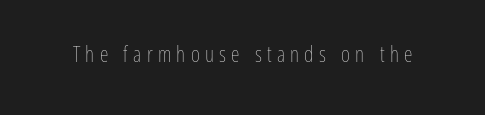
No heavy texture on the line: the type isn't bold. This sample uses expanded letter spacing, leaving extra air between glyphs. Just letters on the line, the space beneath them empty. The font's upright variant was chosen for this text.
